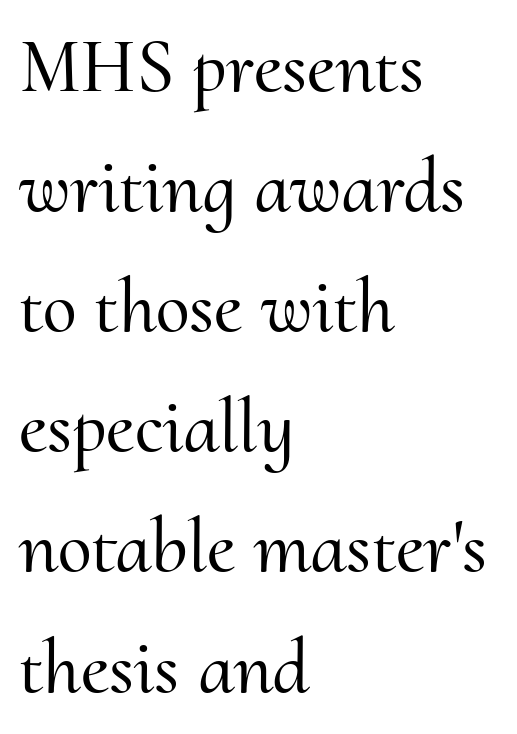
These lines are set flush left with a ragged right edge. You could not count columns in this text — the font is proportionally spaced. A clean baseline with only descenders dipping below it. Italic: no, the glyphs are upright roman.
